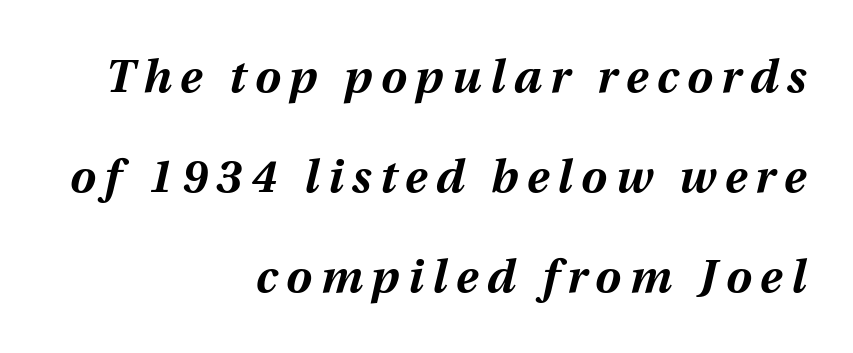
Here the designer chose a conventional face with non-uniform glyph widths. The passage shown is not underscored anywhere. Compared with typical paragraphs, the rows here are farther apart. The glyphs have the mass of a bold cut. Slanted lettering throughout.
